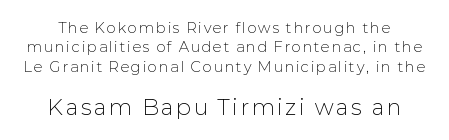
The image shows 21 px text type, upright; set normal line spacing (1.39x), not underlined; the second (bottom) block is 1.5x larger.
